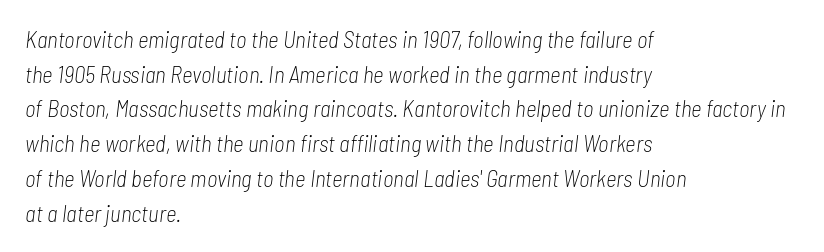
Q: Is the text bold? A: No.
Q: Is the text italic (slanted)? A: Yes, it leans right by about 7 degrees.
Q: Is the text underlined? A: No.
Q: How is the paragraph aligned? A: Left-aligned.
Q: Is the spacing between letters normal or unusually wide? A: Normal.
Q: Is the spacing between lines tight, normal or loose? A: Normal.
